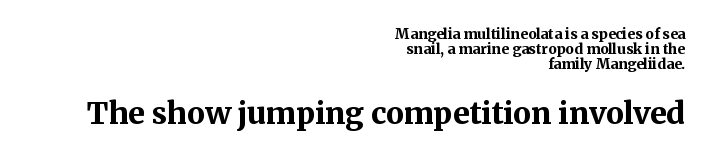
{"serif": "yes", "italic": "no", "bold": "yes", "weight": "bold", "width": "normal", "stroke_contrast": "medium", "x_height": "medium", "monospaced": "no", "underline": "no", "align": "right", "line_spacing": "tight", "line_spacing_ratio": 1.08, "letter_spacing": "normal", "letter_spacing_em": 0.0, "larger_block": "second", "size_ratio": 2.14, "glyph_px": 30}
